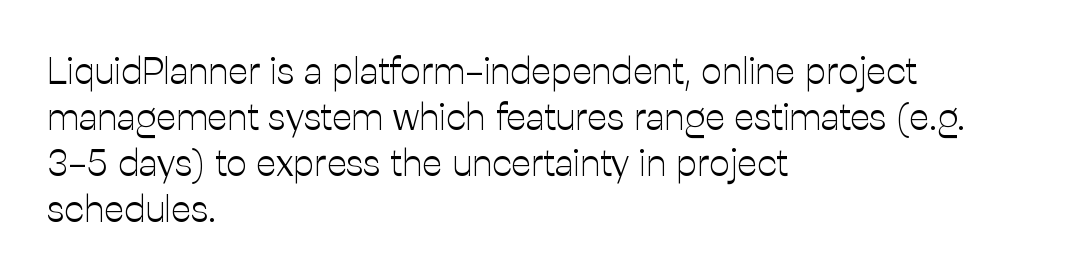
Q: Is the text bold? A: No.
Q: Is the text italic (slanted)? A: No, it is upright.
Q: Is the typeface a serif or a sans-serif typeface? A: Sans-serif.
Q: Is the text underlined? A: No.
Q: How is the paragraph aligned? A: Left-aligned.
Q: Is the spacing between letters normal or unusually wide? A: Normal.
Q: Width (condensed, normal, or wide)? A: Normal.
Q: Stroke contrast? A: Low.
Q: x-height? A: Medium.
Q: Monospaced? A: No.
